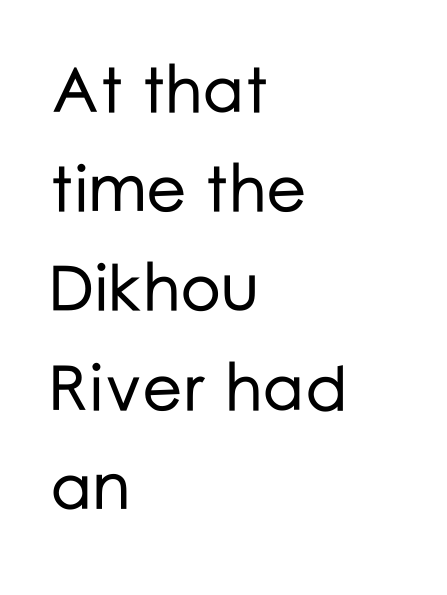
{"serif": "no", "italic": "no", "width": "normal", "stroke_contrast": "low", "x_height": "medium", "monospaced": "no", "underline": "no", "align": "left", "line_spacing": "normal", "line_spacing_ratio": 1.55, "letter_spacing": "normal", "letter_spacing_em": 0.0, "glyph_px": 64}
